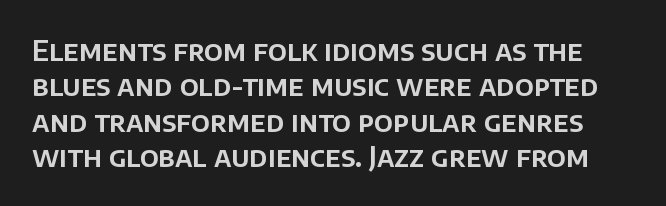
{"serif": "no", "italic": "no", "width": "normal", "stroke_contrast": "low", "x_height": "large", "monospaced": "no", "underline": "no", "line_spacing": "normal", "line_spacing_ratio": 1.26, "letter_spacing": "normal", "letter_spacing_em": 0.0, "glyph_px": 28}
